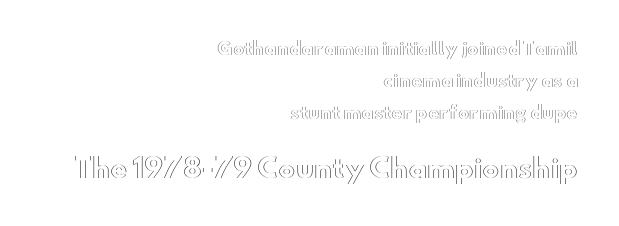
The string is rendered with underlining switched off. The letters in the lower block stand taller than those in the block above. Letter spacing: default. Line endings align vertically; line beginnings do not. It's the straight-up-and-down kind of type.
